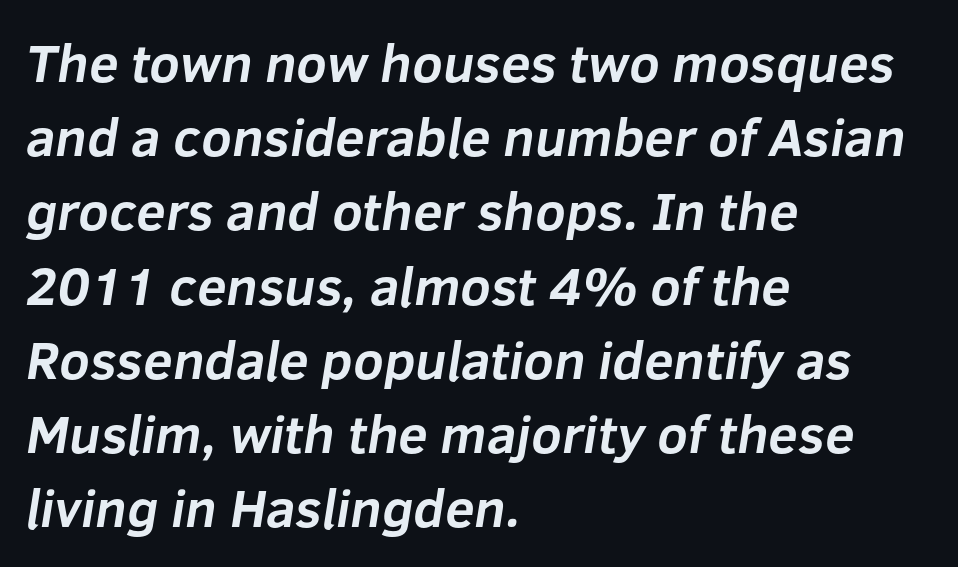
{"serif": "no", "bold": "yes", "weight": "bold", "width": "normal", "stroke_contrast": "low", "x_height": "medium", "monospaced": "no", "underline": "no", "align": "left", "line_spacing": "normal", "line_spacing_ratio": 1.4, "letter_spacing": "normal", "letter_spacing_em": 0.0, "glyph_px": 53}
